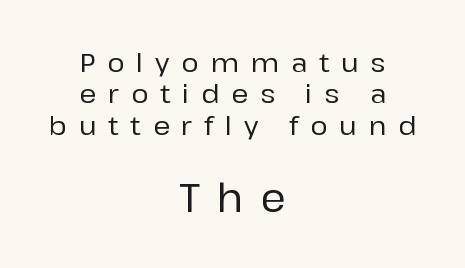
The image shows 39 px sans-serif type, upright; set centered, line spacing 1.21x, unusually wide letter spacing (+0.46 em), not underlined; the second (bottom) block is 1.5x larger; low stroke contrast and a medium x-height.
